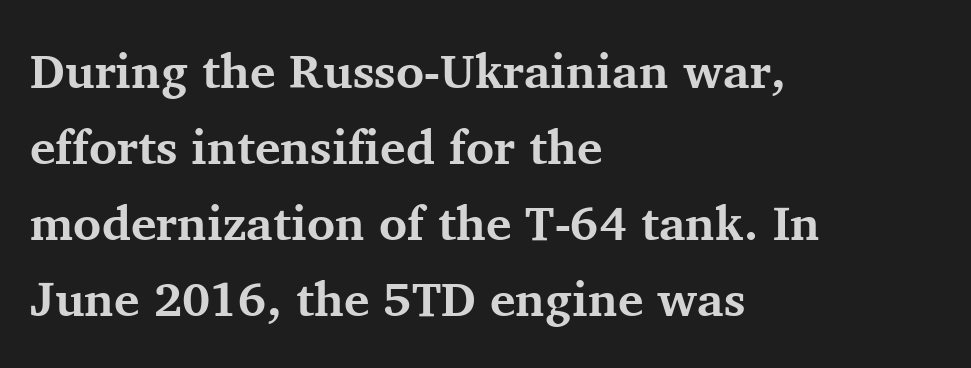
Words float on clear page, feet unadorned. Examine the stroke ends and you'll spot serifs. The leading is moderate, giving the passage an even texture. A typesetter would call this proportional, since set widths differ per character.
